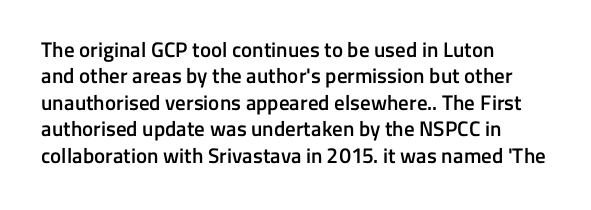
The image shows 21 px text type, upright; set left-aligned, normal line spacing (1.26x), normal letter spacing, not underlined.
